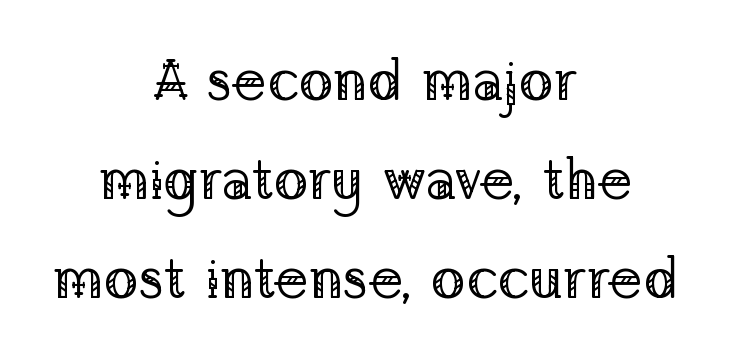
Q: Is the text bold? A: No.
Q: Is the text italic (slanted)? A: No, it is upright.
Q: Is the typeface a serif or a sans-serif typeface? A: Serif.
Q: Is the text underlined? A: No.
Q: How is the paragraph aligned? A: Centered.
Q: Is the spacing between letters normal or unusually wide? A: Normal.
Q: Width (condensed, normal, or wide)? A: Normal.
Q: Stroke contrast? A: Low.
Q: x-height? A: Medium.
Q: Monospaced? A: No.
